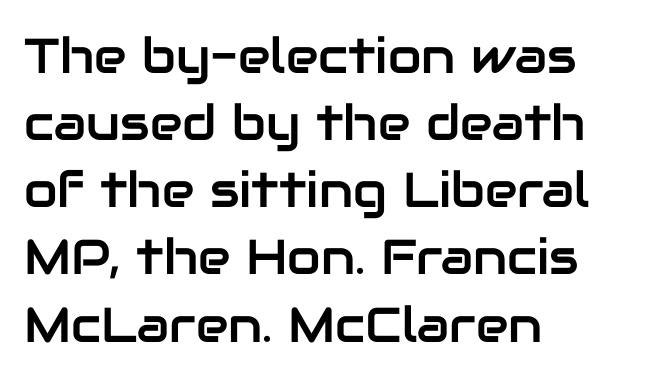
{"serif": "no", "italic": "no", "width": "normal", "stroke_contrast": "low", "x_height": "medium", "monospaced": "no", "underline": "no", "align": "left", "line_spacing": "normal", "line_spacing_ratio": 1.37, "letter_spacing": "normal", "letter_spacing_em": 0.0, "glyph_px": 49}
